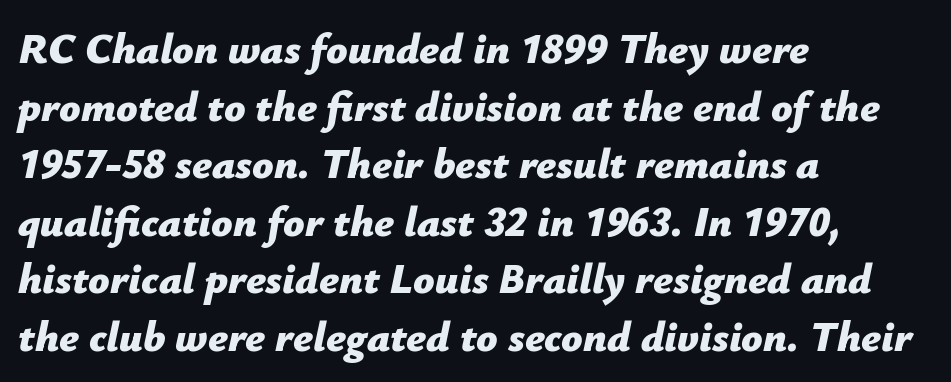
A typesetter would call this zero additional tracking. Look at the stroke-to-counter ratio: heavy, a bold. This sample is left-justified, so line endings fall wherever the words run out. Varying glyph widths throughout — classic text-font behaviour. Rows of type keep a routine distance in the vertical direction.
